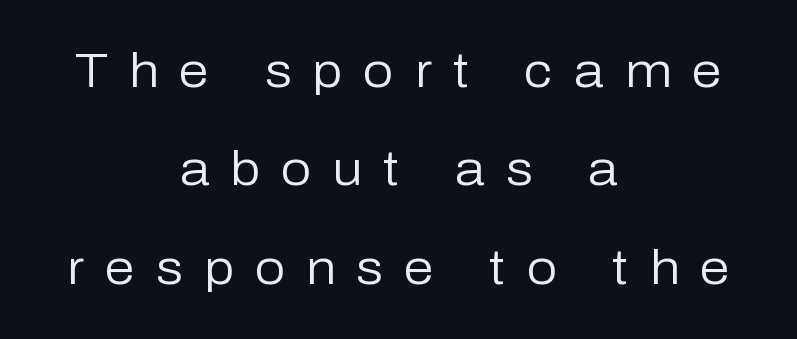
{"serif": "no", "italic": "no", "bold": "no", "weight": "regular", "width": "normal", "stroke_contrast": "low", "x_height": "medium", "monospaced": "no", "underline": "no", "align": "center", "line_spacing": "loose", "line_spacing_ratio": 2.05, "letter_spacing": "wide", "letter_spacing_em": 0.44, "glyph_px": 48}
